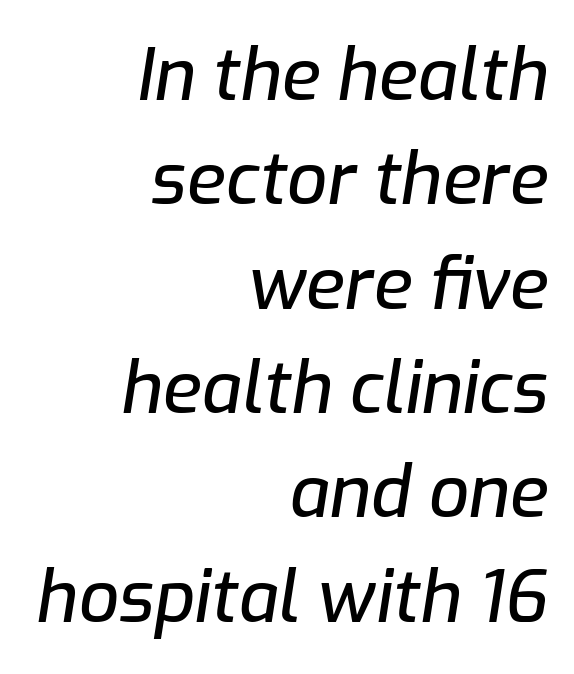
The image shows 71 px text type, italic (leaning right); set right-aligned, normal line spacing (1.47x), normal letter spacing, not underlined; low stroke contrast and a medium x-height.
